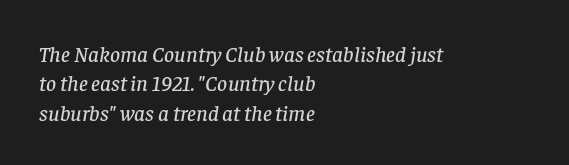
{"italic": "yes", "lean": "right", "slant_degrees": 8, "underline": "no", "align": "left", "line_spacing": "normal", "line_spacing_ratio": 1.33, "letter_spacing": "normal", "letter_spacing_em": 0.0, "glyph_px": 22}
